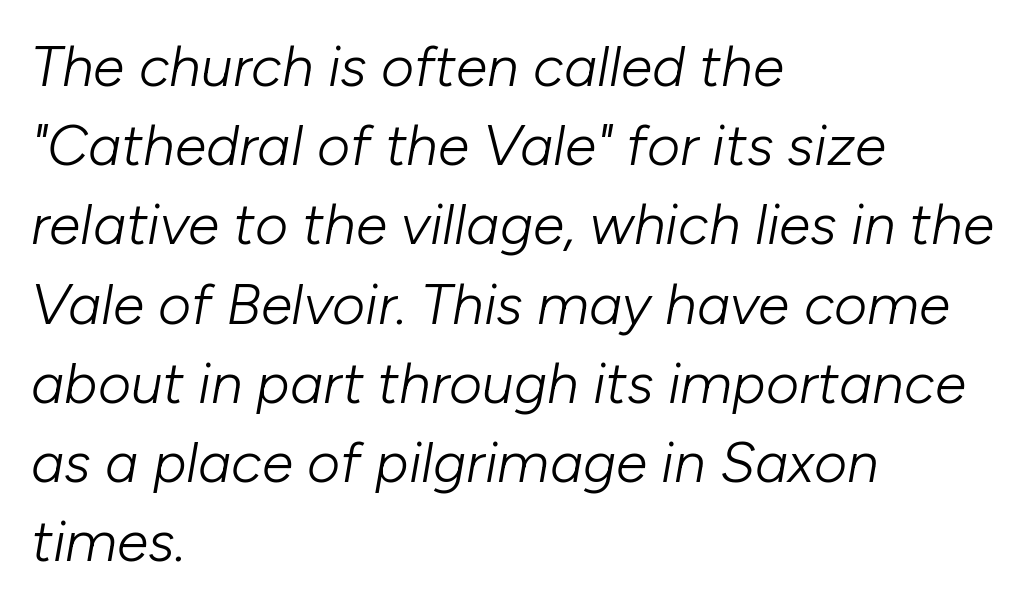
Proportional: the letters do not fall into vertical columns. The line-height multiplier appears to be the usual default. In CSS terms this would be text-align: left. The space beneath each line is pristine and unruled. Standard letterfit; no display-style spreading of the glyphs.
